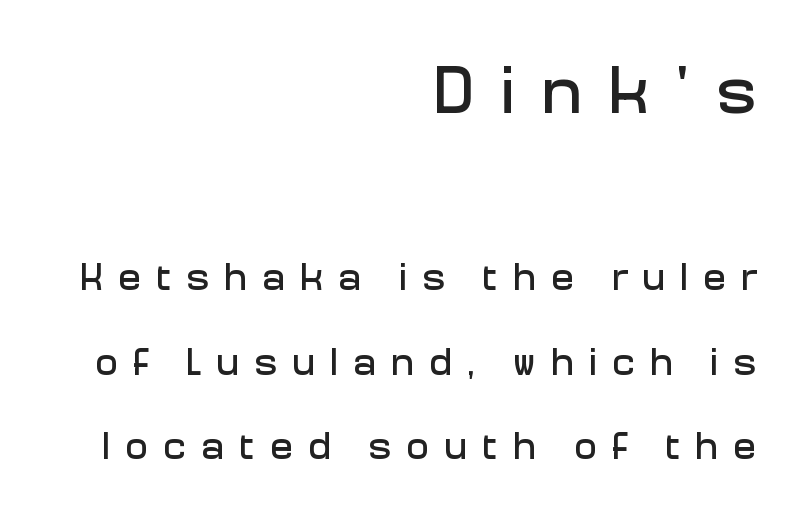
{"serif": "no", "italic": "no", "width": "normal", "stroke_contrast": "low", "x_height": "medium", "monospaced": "no", "underline": "no", "align": "right", "line_spacing": "loose", "line_spacing_ratio": 2.23, "letter_spacing": "wide", "letter_spacing_em": 0.4, "larger_block": "first", "size_ratio": 1.76, "glyph_px": 67}
